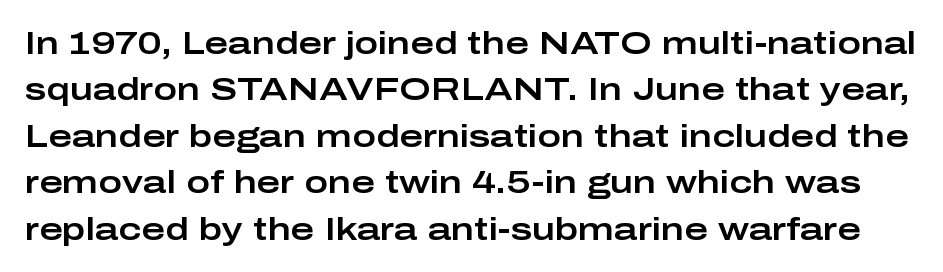
Q: Is the text italic (slanted)? A: No, it is upright.
Q: Is the typeface a serif or a sans-serif typeface? A: Sans-serif.
Q: Is the text underlined? A: No.
Q: Is the spacing between letters normal or unusually wide? A: Normal.
Q: Is the spacing between lines tight, normal or loose? A: Normal.
Q: Width (condensed, normal, or wide)? A: Wide.
Q: Stroke contrast? A: Low.
Q: x-height? A: Medium.
Q: Monospaced? A: No.
